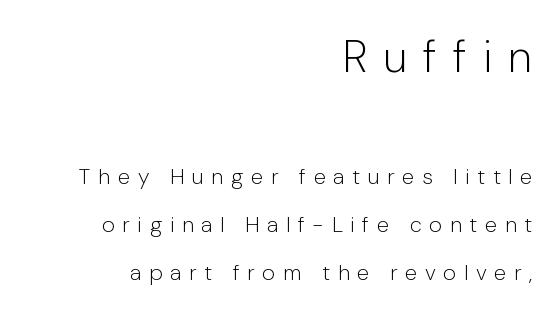
{"serif": "no", "italic": "no", "bold": "no", "weight": "light", "width": "normal", "stroke_contrast": "low", "x_height": "medium", "monospaced": "no", "underline": "no", "align": "right", "line_spacing": "loose", "line_spacing_ratio": 2.19, "letter_spacing": "wide", "letter_spacing_em": 0.35, "larger_block": "first", "size_ratio": 2.05, "glyph_px": 45}
